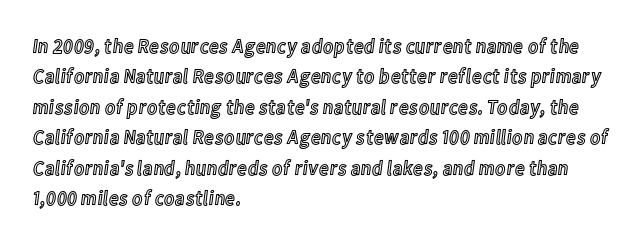
The image shows 21 px text type; set left-aligned, normal line spacing (1.45x), normal letter spacing, not underlined.
